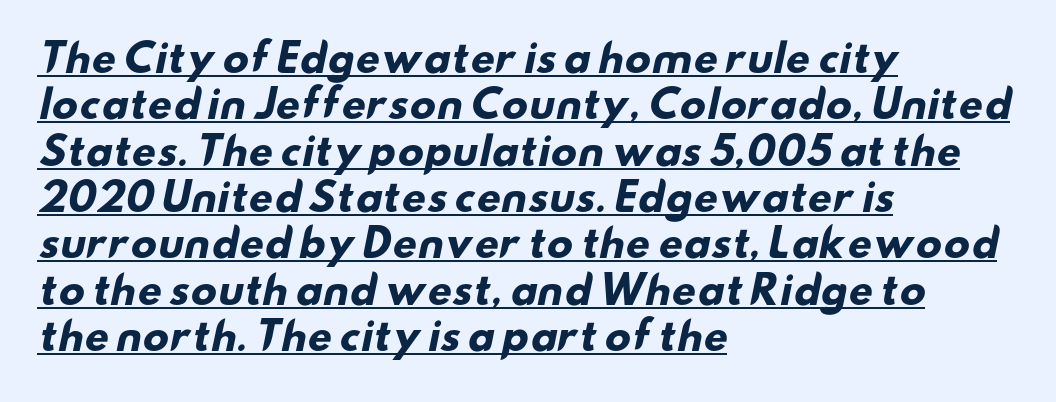
{"serif": "no", "bold": "yes", "weight": "heavy", "width": "wide", "stroke_contrast": "low", "x_height": "small", "monospaced": "no", "underline": "yes", "align": "left", "line_spacing_ratio": 1.22, "letter_spacing": "normal", "letter_spacing_em": 0.0, "glyph_px": 38}
